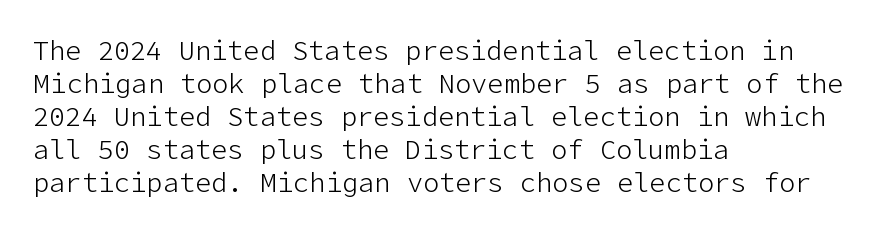
Q: Is the text bold? A: No.
Q: Is the text italic (slanted)? A: No, it is upright.
Q: Is the text underlined? A: No.
Q: How is the paragraph aligned? A: Left-aligned.
Q: Is the spacing between letters normal or unusually wide? A: Normal.
